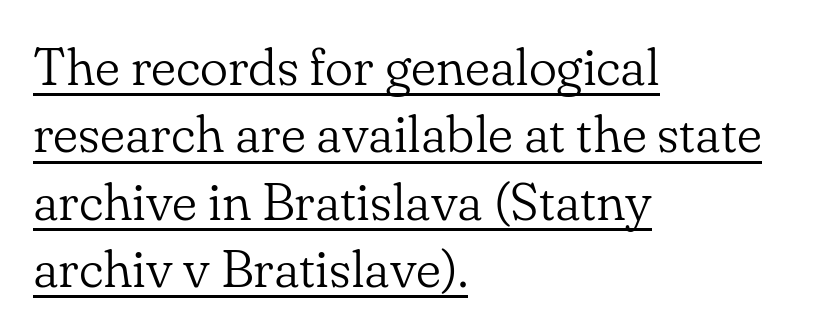
{"serif": "yes", "italic": "no", "bold": "no", "weight": "light", "width": "normal", "stroke_contrast": "low", "x_height": "small", "monospaced": "no", "underline": "yes", "align": "left", "line_spacing": "normal", "line_spacing_ratio": 1.27, "letter_spacing": "normal", "letter_spacing_em": 0.0, "glyph_px": 53}
